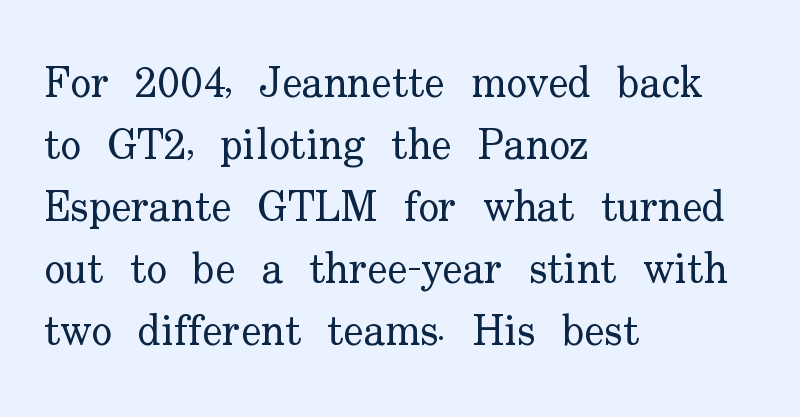
{"serif": "yes", "italic": "no", "bold": "no", "weight": "regular", "width": "normal", "stroke_contrast": "low", "x_height": "small", "monospaced": "no", "underline": "no", "align": "left", "line_spacing": "normal", "line_spacing_ratio": 1.44, "letter_spacing": "normal", "letter_spacing_em": 0.0, "glyph_px": 43}
